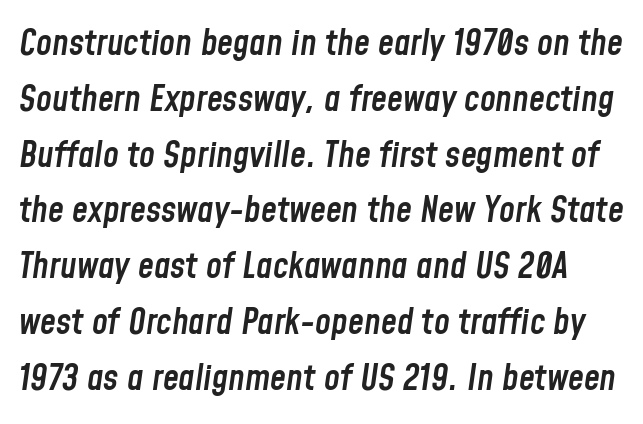
{"italic": "yes", "lean": "right", "slant_degrees": 8, "bold": "semi", "weight": "semibold", "width": "condensed", "stroke_contrast": "low", "x_height": "medium", "monospaced": "no", "underline": "no", "line_spacing": "normal", "line_spacing_ratio": 1.55, "letter_spacing": "normal", "letter_spacing_em": 0.0, "glyph_px": 36}
